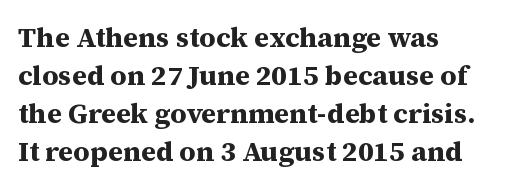
Q: Is the text bold? A: Yes.
Q: Is the text italic (slanted)? A: No, it is upright.
Q: Is the typeface a serif or a sans-serif typeface? A: Serif.
Q: Is the text underlined? A: No.
Q: How is the paragraph aligned? A: Left-aligned.
Q: Is the spacing between letters normal or unusually wide? A: Normal.
Q: Is the spacing between lines tight, normal or loose? A: Normal.
Q: Width (condensed, normal, or wide)? A: Normal.
Q: Stroke contrast? A: Medium.
Q: x-height? A: Medium.
Q: Monospaced? A: No.
